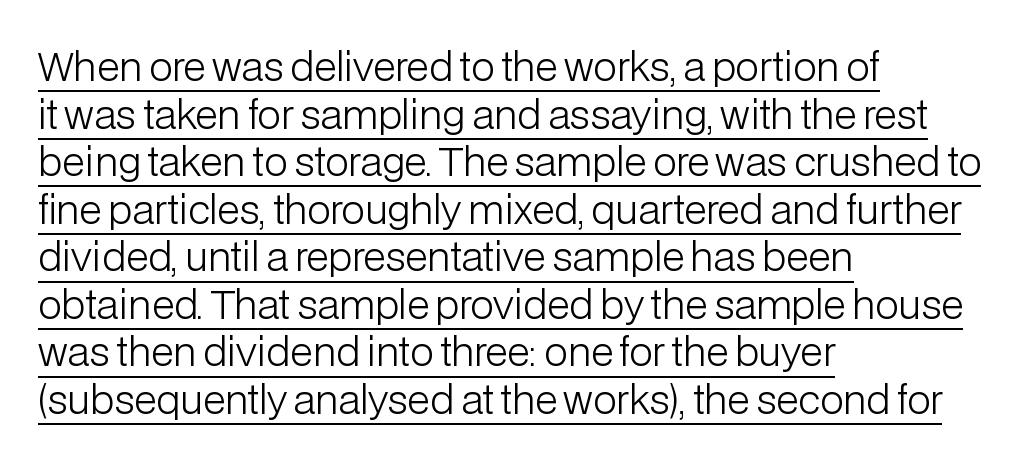
{"serif": "no", "italic": "no", "bold": "no", "weight": "light", "width": "normal", "stroke_contrast": "low", "x_height": "medium", "monospaced": "no", "underline": "yes", "align": "left", "line_spacing_ratio": 1.22, "letter_spacing": "normal", "letter_spacing_em": 0.0, "glyph_px": 39}
